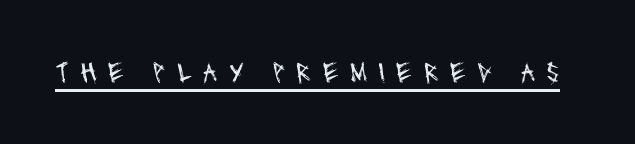
Q: Is the text bold? A: No.
Q: Is the typeface a serif or a sans-serif typeface? A: Sans-serif.
Q: Is the text underlined? A: Yes.
Q: Is the spacing between letters normal or unusually wide? A: Unusually wide.
Q: Width (condensed, normal, or wide)? A: Condensed.
Q: Stroke contrast? A: Medium.
Q: x-height? A: Large.
Q: Monospaced? A: No.
